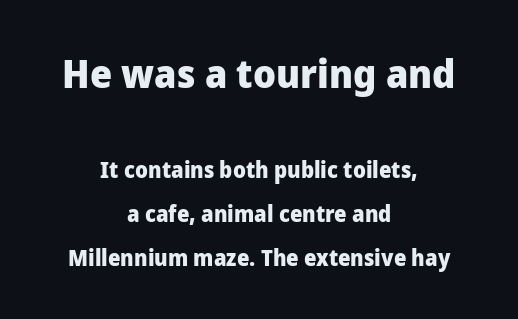
{"serif": "no", "italic": "no", "bold": "yes", "weight": "heavy", "width": "normal", "stroke_contrast": "low", "x_height": "medium", "monospaced": "no", "underline": "no", "align": "center", "line_spacing": "loose", "line_spacing_ratio": 1.98, "letter_spacing": "normal", "letter_spacing_em": 0.0, "larger_block": "first", "size_ratio": 1.77, "glyph_px": 39}
